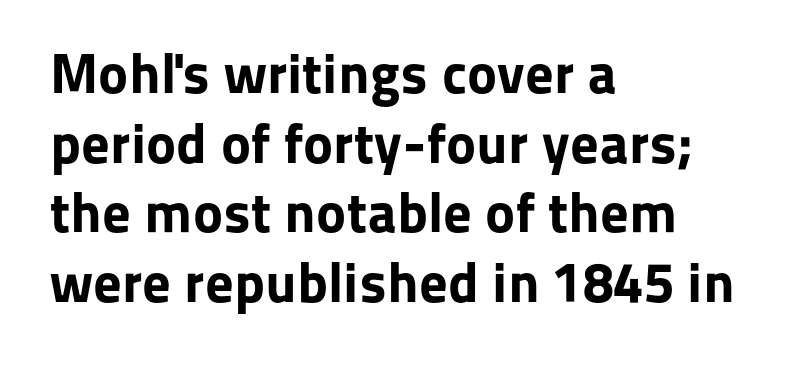
{"serif": "no", "italic": "no", "bold": "yes", "weight": "bold", "width": "normal", "stroke_contrast": "low", "x_height": "medium", "monospaced": "no", "underline": "no", "align": "left", "line_spacing_ratio": 1.22, "letter_spacing": "normal", "letter_spacing_em": 0.0, "glyph_px": 57}
